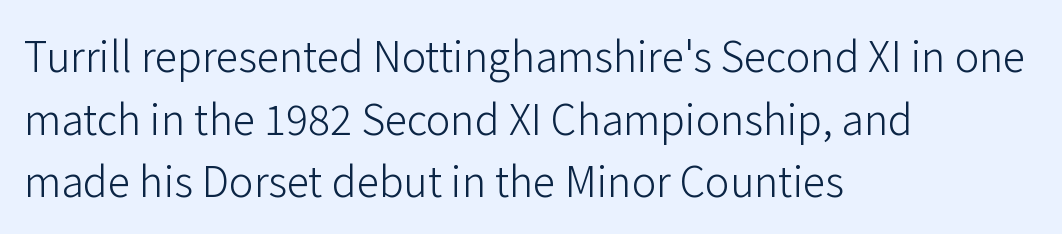
Compared with a centered layout, this one pins lines to the left instead. A sans-serif font was chosen for this passage. Decoration check: the copy has no underline. Looks like regular typesetting: each glyph gets only the width it needs.
